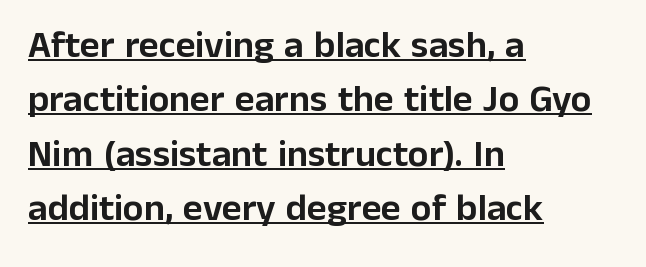
A normal amount of white space separates one row of letters from the next. Notice how a bar underscores the lettering throughout. The compositor pushed each line to the left boundary. The typeface chosen for these lines omits serifs.
